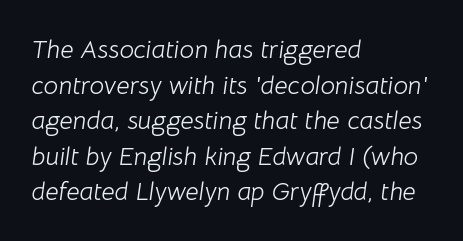
The image shows 26 px text type, italic (leaning right); set left-aligned, normal line spacing (1.37x), normal letter spacing, not underlined.
